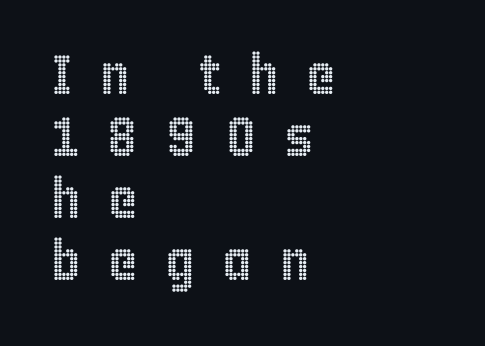
{"italic": "no", "width": "condensed", "x_height": "large", "monospaced": "no", "underline": "no", "align": "left", "line_spacing": "tight", "line_spacing_ratio": 1.11, "letter_spacing": "wide", "letter_spacing_em": 0.49, "glyph_px": 56}
